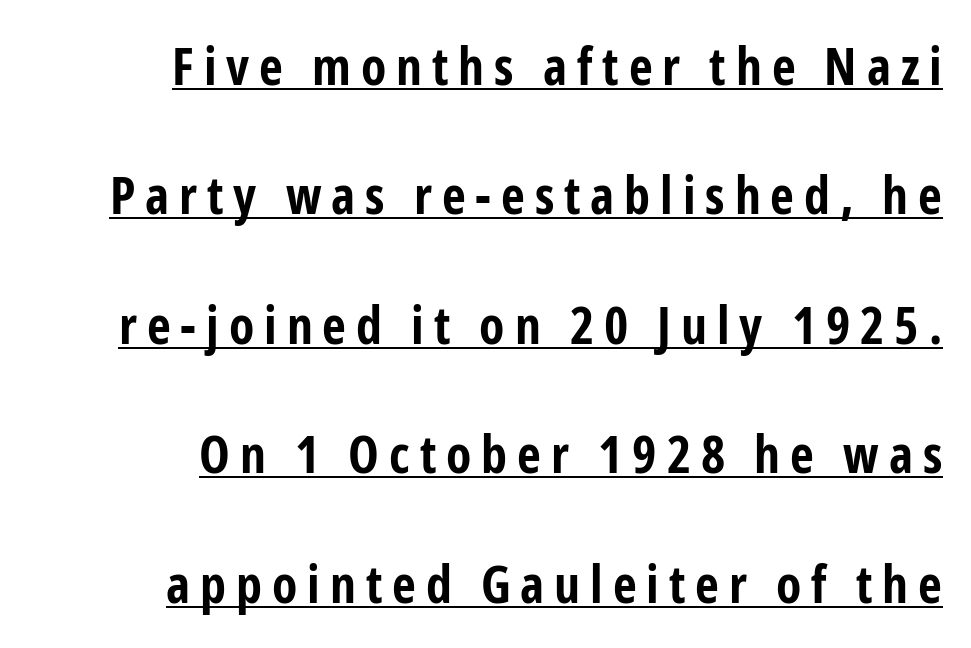
Q: Is the text bold? A: Yes.
Q: Is the text italic (slanted)? A: No, it is upright.
Q: Is the typeface a serif or a sans-serif typeface? A: Sans-serif.
Q: Is the text underlined? A: Yes.
Q: How is the paragraph aligned? A: Right-aligned.
Q: Is the spacing between lines tight, normal or loose? A: Loose.
Q: Width (condensed, normal, or wide)? A: Condensed.
Q: Stroke contrast? A: Low.
Q: x-height? A: Medium.
Q: Monospaced? A: No.
